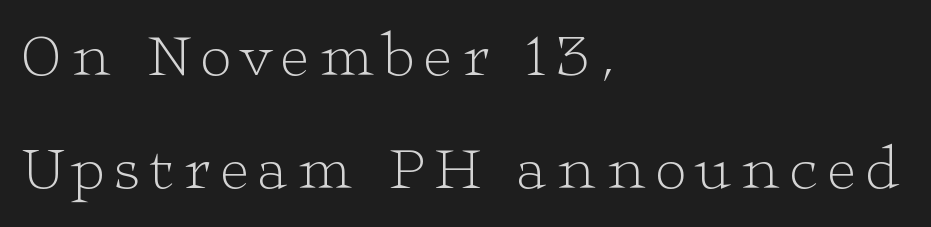
The image shows 61 px light, wide serif type, upright; set left-aligned, line spacing 1.85x, not underlined; low stroke contrast and a medium x-height.
